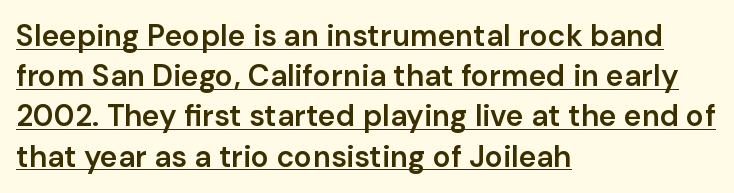
{"serif": "no", "italic": "no", "bold": "semi", "weight": "semibold", "width": "normal", "stroke_contrast": "low", "x_height": "medium", "monospaced": "no", "underline": "yes", "align": "left", "line_spacing": "normal", "line_spacing_ratio": 1.34, "letter_spacing": "normal", "letter_spacing_em": 0.0, "glyph_px": 30}
